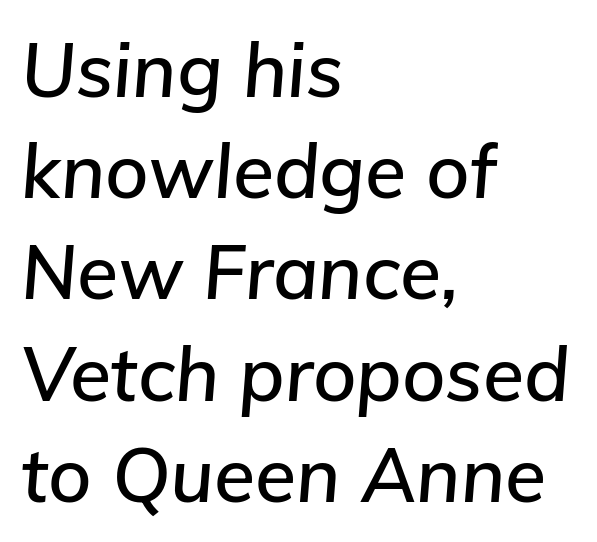
The image shows 75 px text type, italic (leaning right); set left-aligned, normal line spacing (1.35x), normal letter spacing, not underlined; low stroke contrast and a medium x-height.
